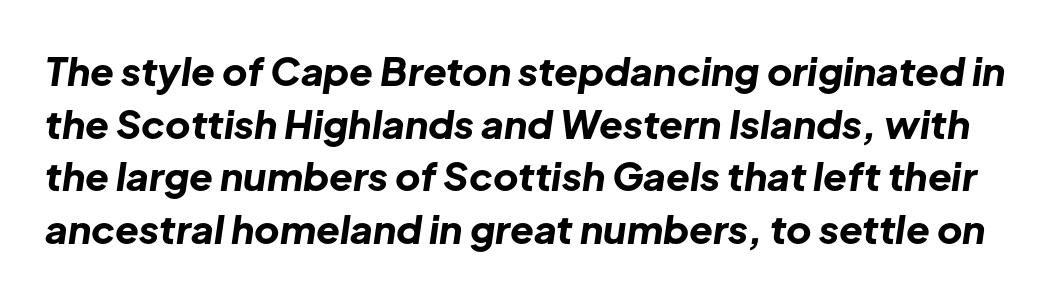
Q: Is the text bold? A: Yes.
Q: Is the text italic (slanted)? A: Yes, it leans right by about 8 degrees.
Q: Is the text underlined? A: No.
Q: Is the spacing between letters normal or unusually wide? A: Normal.
Q: Is the spacing between lines tight, normal or loose? A: Normal.
Q: Width (condensed, normal, or wide)? A: Normal.
Q: Stroke contrast? A: Low.
Q: x-height? A: Medium.
Q: Monospaced? A: No.
